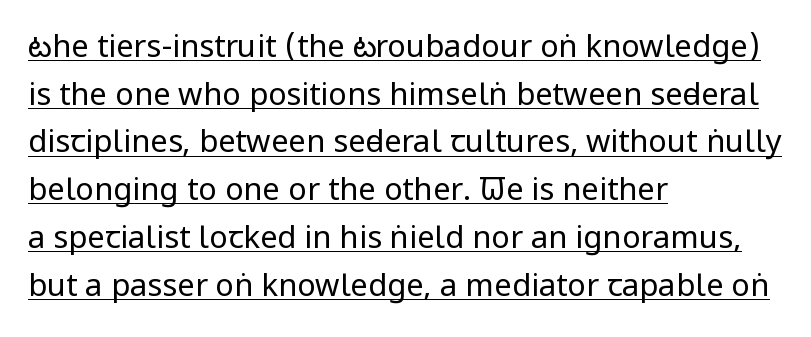
This rendering leaves character spacing at its baseline value. This rendering uses left alignment, leaving the right contour irregular. The words here are underlined. Is this a fixed-width face? No — the glyphs have proportional, varying widths. Typographically, this falls in the sans-serif category.
